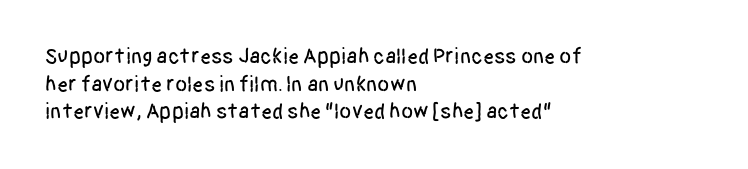
Regarding leading, the lines here are spaced in the standard way. The space beneath each line is pristine and unruled. Tracking value appears to be zero — textbook default spacing. The setting favours the left margin, as ordinary paragraphs usually do.
